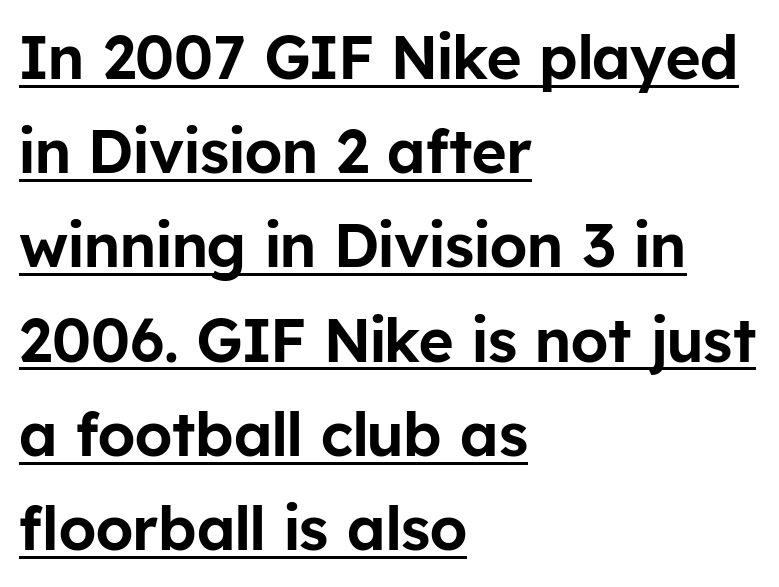
The image shows 60 px sans-serif type, upright; set left-aligned, normal line spacing (1.57x), normal letter spacing, underlined; low stroke contrast and a medium x-height.
